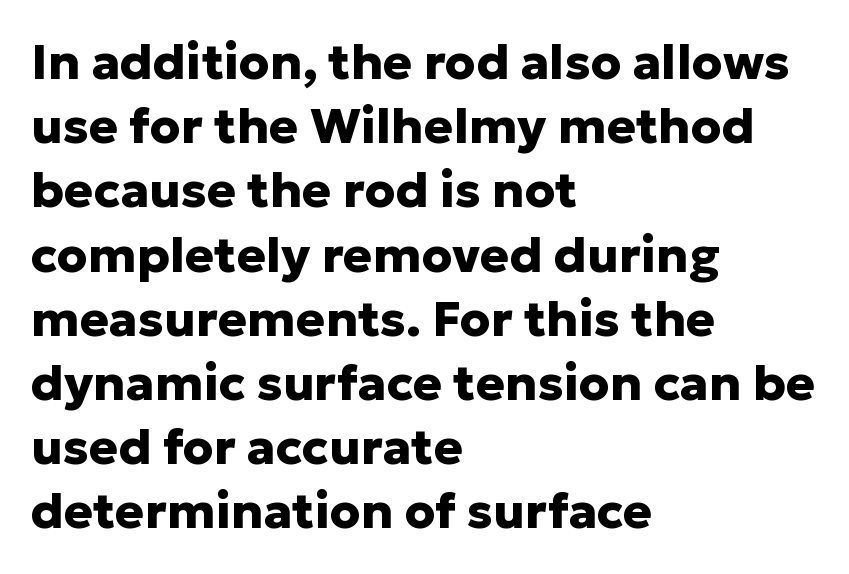
Q: Is the text bold? A: Yes.
Q: Is the text italic (slanted)? A: No, it is upright.
Q: Is the typeface a serif or a sans-serif typeface? A: Sans-serif.
Q: Is the text underlined? A: No.
Q: How is the paragraph aligned? A: Left-aligned.
Q: Is the spacing between letters normal or unusually wide? A: Normal.
Q: Is the spacing between lines tight, normal or loose? A: Normal.
Q: Width (condensed, normal, or wide)? A: Normal.
Q: Stroke contrast? A: Low.
Q: x-height? A: Medium.
Q: Monospaced? A: No.
